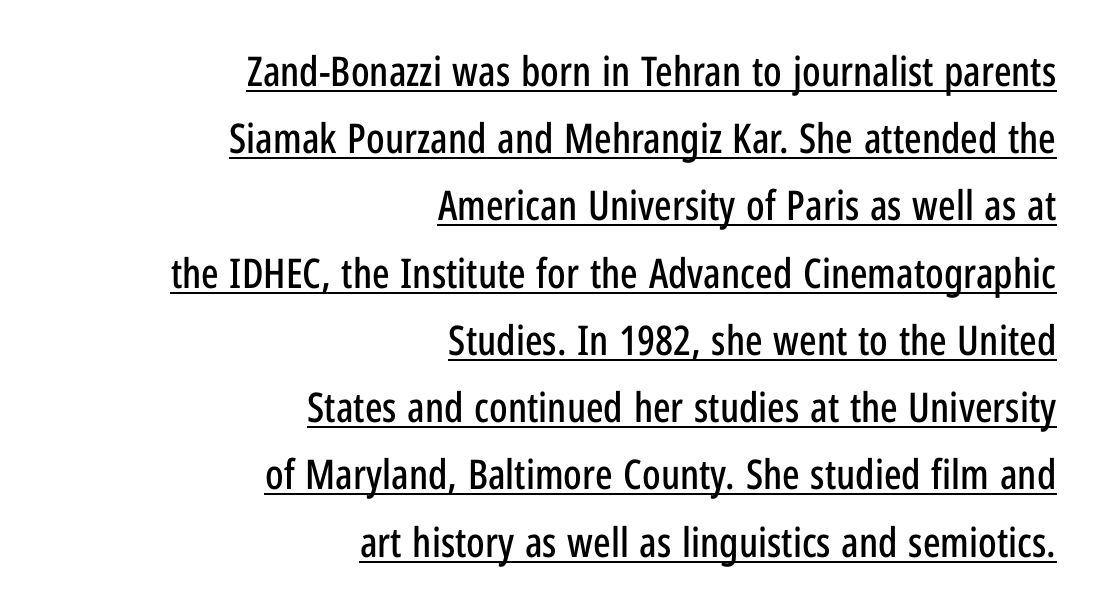
{"serif": "no", "italic": "no", "width": "condensed", "stroke_contrast": "low", "x_height": "medium", "monospaced": "no", "underline": "yes", "align": "right", "line_spacing": "normal", "line_spacing_ratio": 1.64, "letter_spacing": "normal", "letter_spacing_em": 0.0, "glyph_px": 41}
